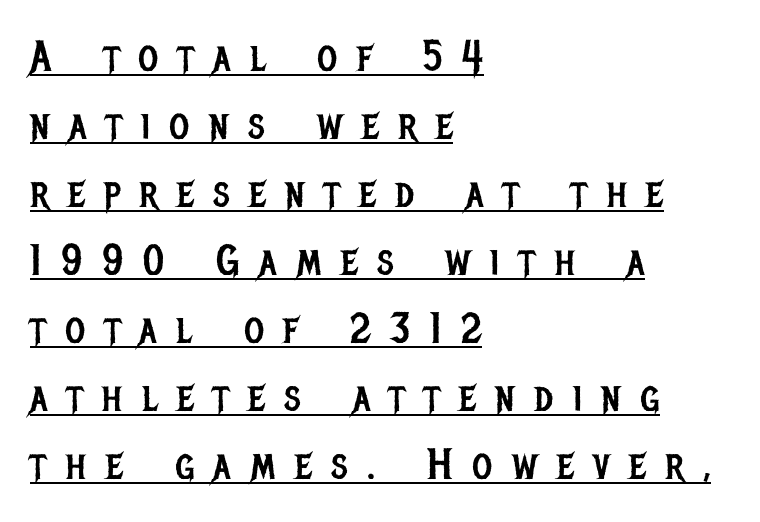
Note the varied advance widths — an 'i' is clearly narrower than an 'm'. The typesetting does not lean heavy: it is not bold. Does extra space separate the letters? Yes, quite a lot of it. The vertical gap from one line to the next is medium. If you drew a line through each stem, it would be perfectly vertical. Horizontally, the lines are justified to the leading edge only.
